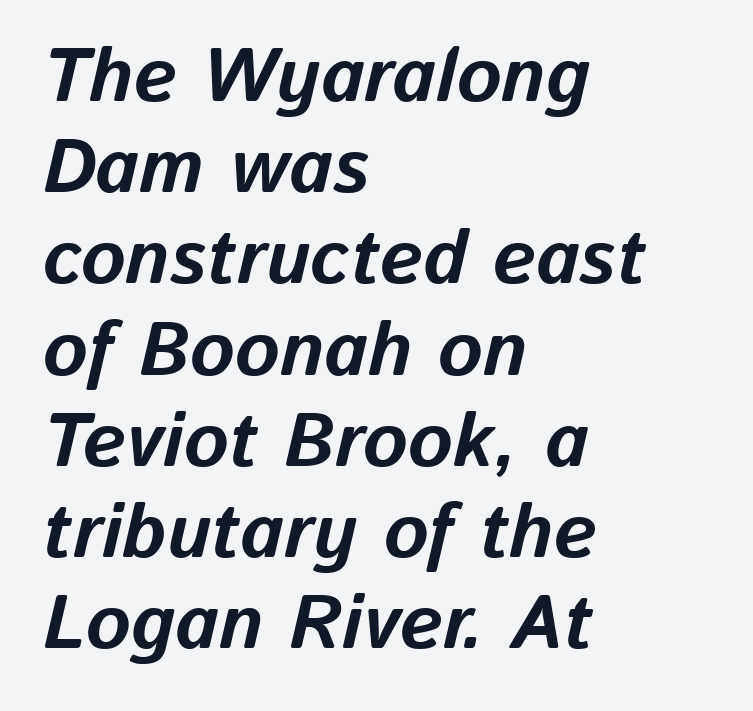
{"italic": "yes", "lean": "right", "slant_degrees": 13, "bold": "yes", "weight": "bold", "width": "normal", "stroke_contrast": "low", "x_height": "medium", "monospaced": "no", "underline": "no", "align": "left", "line_spacing_ratio": 1.2, "letter_spacing": "normal", "letter_spacing_em": 0.0, "glyph_px": 76}
